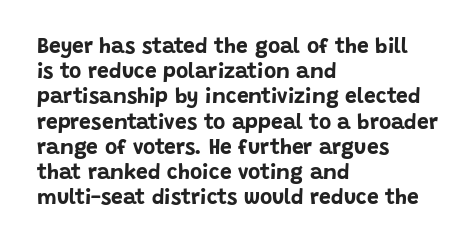
Q: Is the text bold? A: Yes.
Q: Is the text italic (slanted)? A: No, it is upright.
Q: Is the text underlined? A: No.
Q: How is the paragraph aligned? A: Left-aligned.
Q: Is the spacing between letters normal or unusually wide? A: Normal.
